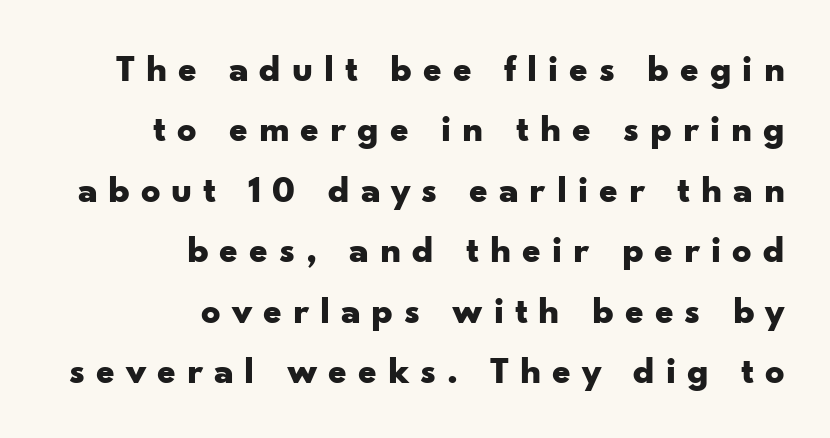
Unlike italic type, these characters show no tilt at all. Plain, unruled lines of type. Check where the strokes stop: nothing finishes them off — pure sans. Weight: bold.
